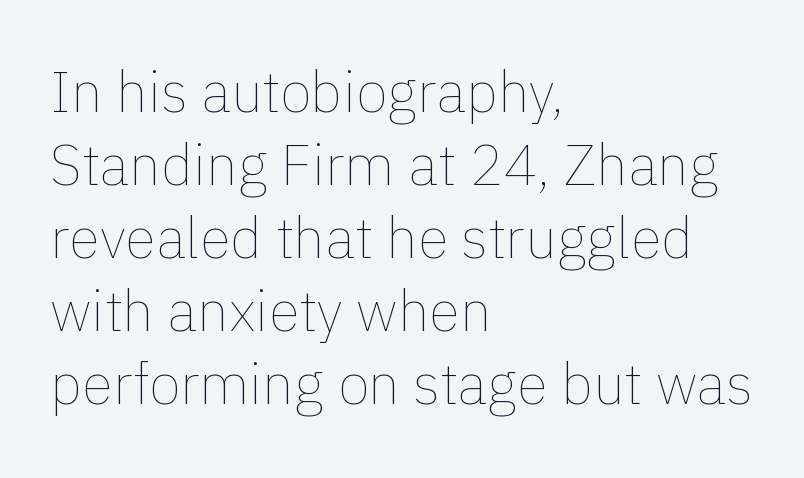
The image shows 57 px thin type, upright; set left-aligned, normal line spacing (1.28x), normal letter spacing, not underlined; low stroke contrast and a medium x-height.
